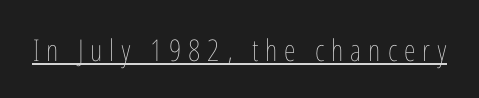
{"italic": "no", "bold": "no", "weight": "thin", "width": "condensed", "stroke_contrast": "low", "x_height": "medium", "monospaced": "no", "underline": "yes", "letter_spacing": "wide", "letter_spacing_em": 0.23, "glyph_px": 30}
